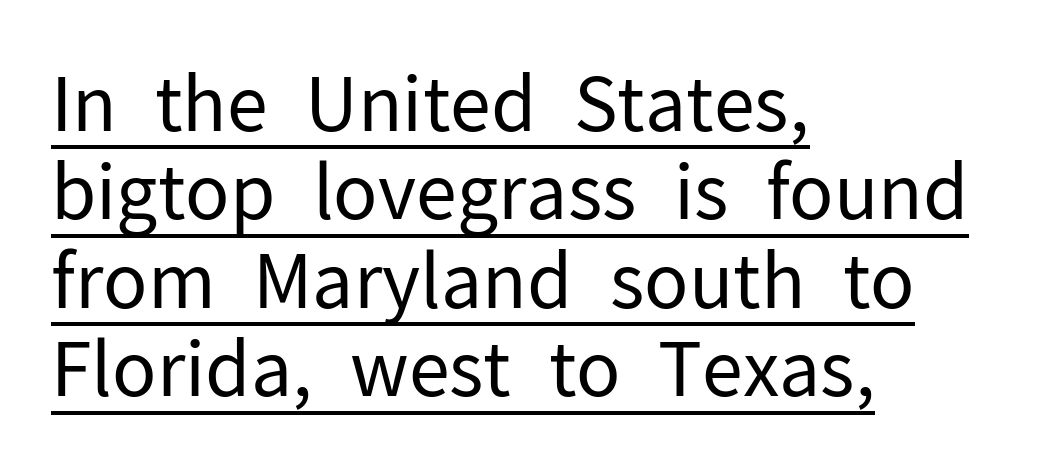
This is the regular roman posture of the typeface. The typesetter chose a ragged-right arrangement here. Spacing between characters is what you'd get straight out of the box. Glance below the letters and you will spot a drawn line. Stroke thickness stays within the range of a standard reading face or lighter. Regarding serifs, this sample does without them.
